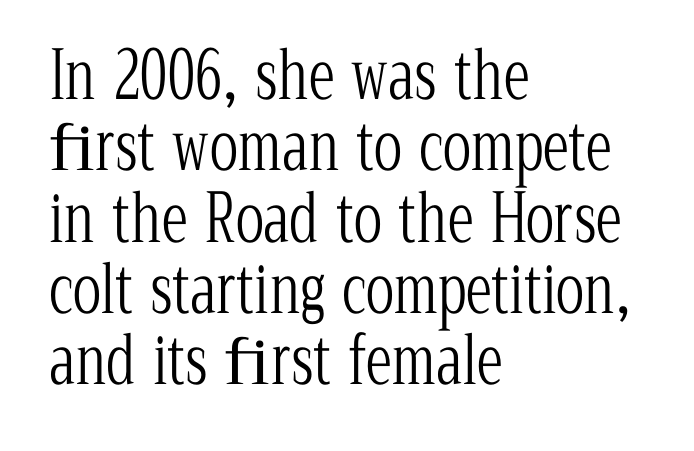
The image shows 66 px light, condensed serif type, upright; set left-aligned, tight line spacing (1.08x), normal letter spacing, not underlined; low stroke contrast and a medium x-height.
